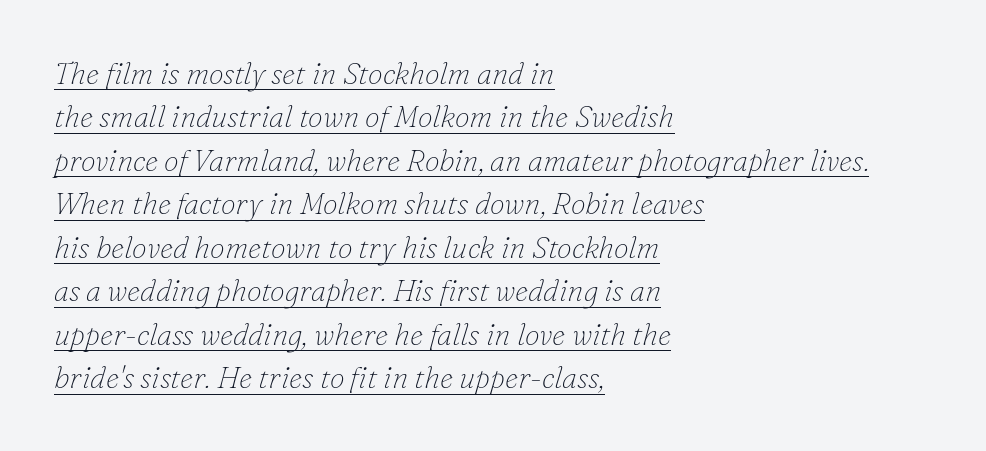
Each stroke keeps to a modest, everyday thickness or less. Think of a printed novel: that variable character pitch is what you see here. This rendering uses left alignment, leaving the right contour irregular. These lines keep a tight, regular rhythm from letter to letter.
